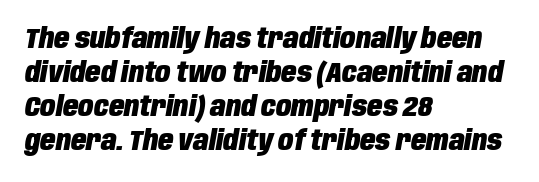
{"italic": "yes", "lean": "right", "slant_degrees": 10, "bold": "yes", "weight": "heavy", "width": "condensed", "stroke_contrast": "low", "x_height": "large", "monospaced": "no", "underline": "no", "align": "left", "line_spacing_ratio": 1.21, "letter_spacing": "normal", "letter_spacing_em": 0.0, "glyph_px": 28}
